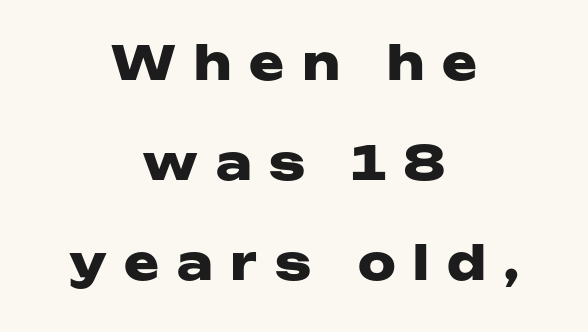
The image shows 47 px heavy, wide sans-serif type, upright; set centered, loose line spacing (2.13x), unusually wide letter spacing (+0.38 em), not underlined; low stroke contrast and a medium x-height.
